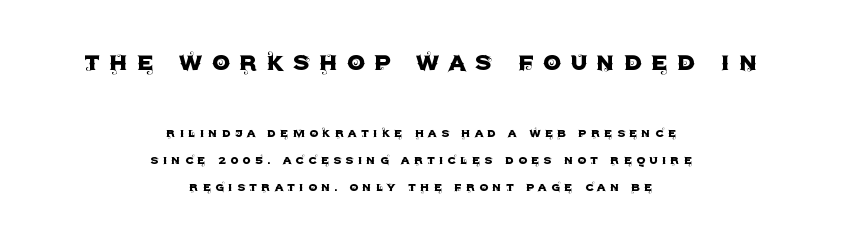
Q: Is the text italic (slanted)? A: No, it is upright.
Q: Is the typeface a serif or a sans-serif typeface? A: Sans-serif.
Q: Is the text underlined? A: No.
Q: How is the paragraph aligned? A: Centered.
Q: Is the spacing between letters normal or unusually wide? A: Unusually wide.
Q: Is the spacing between lines tight, normal or loose? A: Loose.
Q: Which block of text is set in a larger size, the first (top) or the second (bottom)? A: The first (top) one.
Q: Width (condensed, normal, or wide)? A: Normal.
Q: x-height? A: Large.
Q: Monospaced? A: No.
